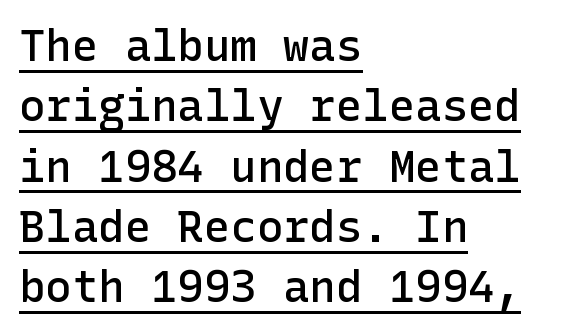
{"serif": "no", "italic": "no", "bold": "semi", "weight": "semibold", "width": "normal", "stroke_contrast": "low", "x_height": "medium", "underline": "yes", "align": "left", "line_spacing": "normal", "line_spacing_ratio": 1.37, "letter_spacing": "normal", "letter_spacing_em": 0.0, "glyph_px": 44}
